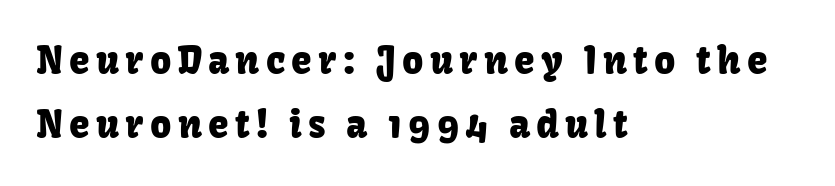
Q: Is the text italic (slanted)? A: No, it is upright.
Q: Is the typeface a serif or a sans-serif typeface? A: Sans-serif.
Q: Is the text underlined? A: No.
Q: How is the paragraph aligned? A: Left-aligned.
Q: Width (condensed, normal, or wide)? A: Normal.
Q: Stroke contrast? A: Low.
Q: x-height? A: Medium.
Q: Monospaced? A: No.
